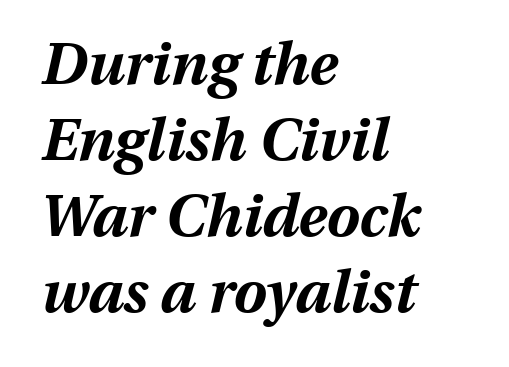
{"italic": "yes", "lean": "right", "slant_degrees": 13, "bold": "yes", "weight": "bold", "width": "normal", "stroke_contrast": "medium", "x_height": "medium", "monospaced": "no", "underline": "no", "align": "left", "line_spacing": "normal", "line_spacing_ratio": 1.29, "letter_spacing": "normal", "letter_spacing_em": 0.0, "glyph_px": 59}
